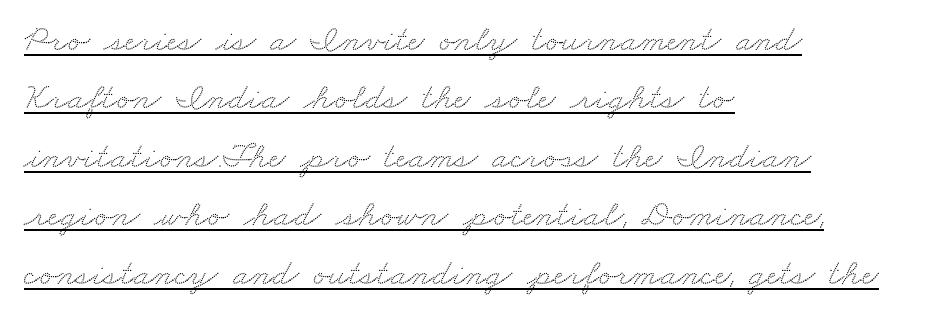
{"serif": "yes", "width": "wide", "stroke_contrast": "medium", "x_height": "small", "monospaced": "no", "underline": "yes", "align": "left", "line_spacing": "normal", "line_spacing_ratio": 1.58, "letter_spacing": "normal", "letter_spacing_em": 0.0, "glyph_px": 37}
